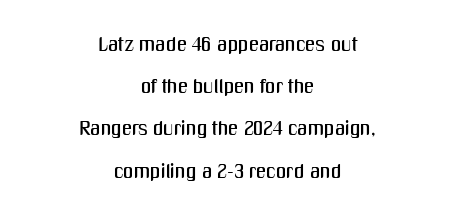
{"italic": "no", "underline": "no", "align": "center", "line_spacing": "loose", "line_spacing_ratio": 2.11, "letter_spacing": "normal", "letter_spacing_em": 0.0, "glyph_px": 20}
